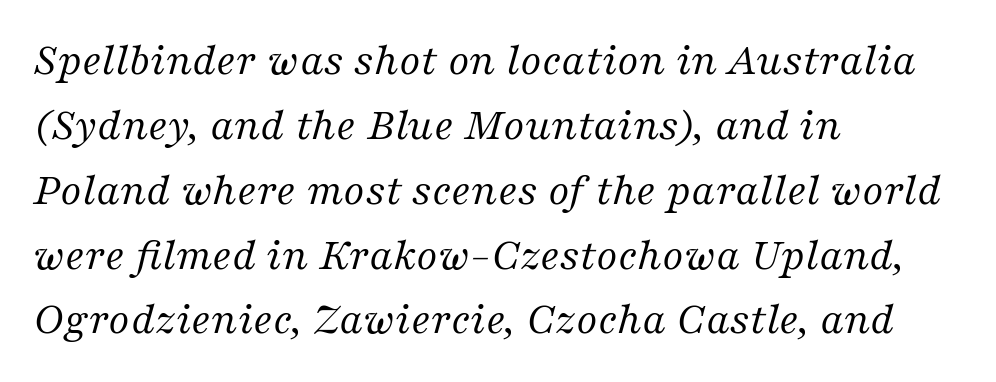
Glyph-to-glyph distance matches everyday printed text. The passage shown is typeset with a serif family. The paragraph has a hard left edge and a soft right edge. The face used here is proportionally spaced, like ordinary book or web type. Anything drawn beneath the words? Only blank space. Is the stroke heavy? The answer is a plain regular-or-lighter.
